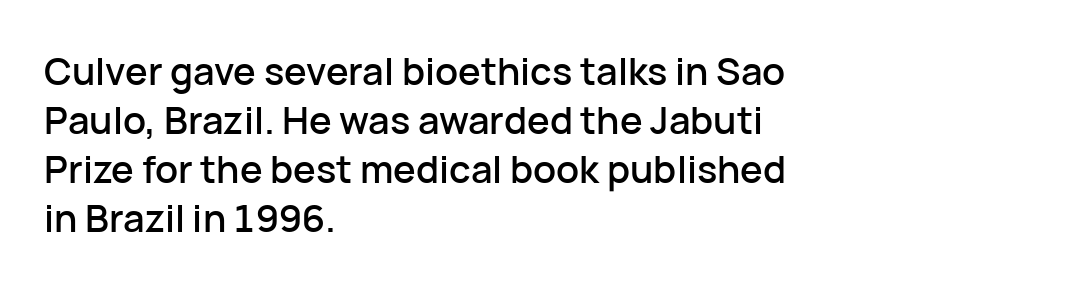
The image shows 38 px sans-serif type, upright; set left-aligned, normal line spacing (1.29x), normal letter spacing, not underlined; low stroke contrast and a medium x-height.
